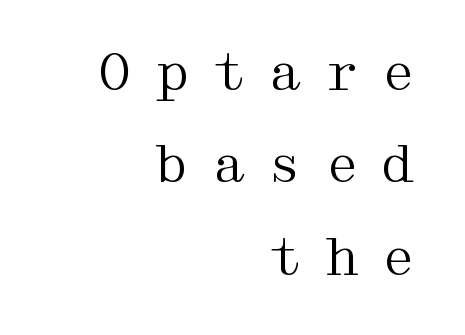
The image shows 51 px regular-weight, wide serif type, upright; set right-aligned, line spacing 1.81x, unusually wide letter spacing (+0.41 em), not underlined; medium stroke contrast and a medium x-height.
